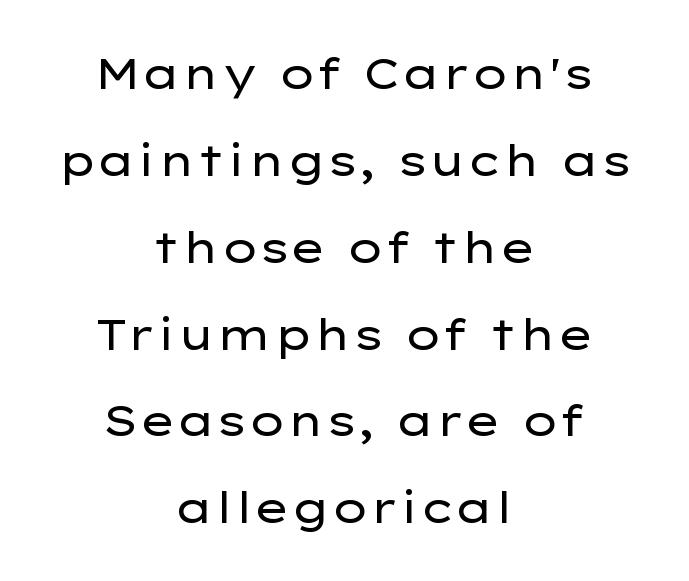
The zone under the glyphs is completely vacant. Each word holds together tightly as a unit, with standard inter-letter gaps. Tall strokes in this sample are plumb rather than angled. Each line is balanced around a shared central axis.
